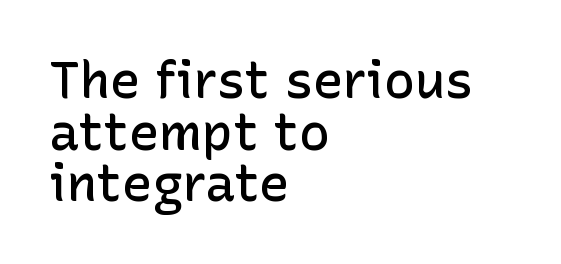
{"serif": "no", "italic": "no", "bold": "semi", "weight": "semibold", "width": "normal", "stroke_contrast": "low", "x_height": "medium", "monospaced": "no", "underline": "no", "align": "left", "line_spacing": "tight", "line_spacing_ratio": 1.01, "letter_spacing": "normal", "letter_spacing_em": 0.0, "glyph_px": 51}
